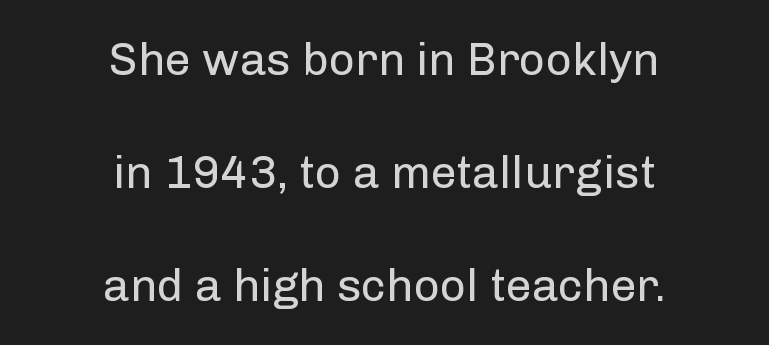
The image shows 46 px regular-weight sans-serif type, upright; set centered, loose line spacing (2.46x), normal letter spacing, not underlined; low stroke contrast and a medium x-height.
